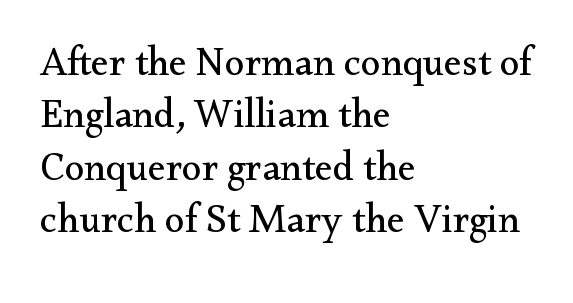
These glyphs show unthickened strokes, regular width or finer. Check under the words: just untouched page. Honestly, the letter spacing is just normal — you wouldn't notice it. Letterform terminals end in serifs throughout the passage.
